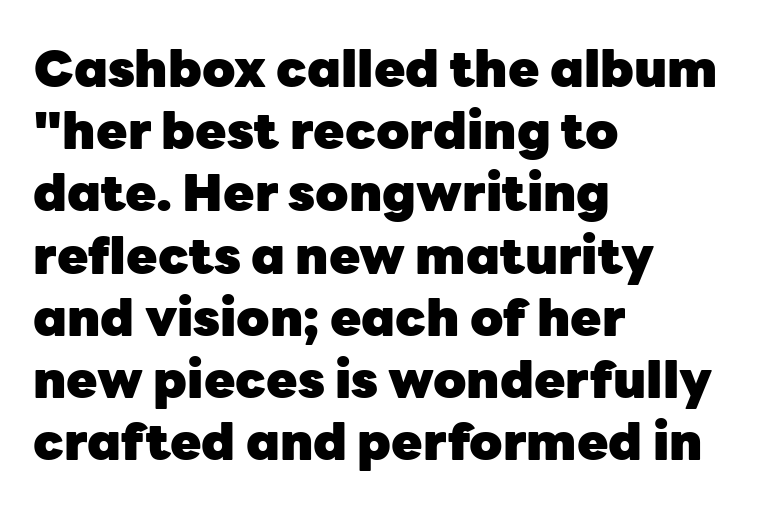
A full-strength bold gives these letters their thick strokes. Inter-character spacing is left at the font's built-in metrics. The face used here is proportionally spaced, like ordinary book or web type. Underline: absent. This is roman type, the default non-slanted kind. A sans-serif font was chosen for this passage.
